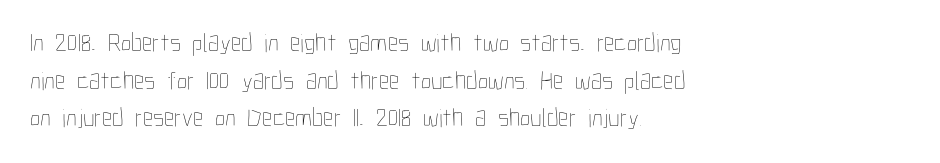
{"italic": "no", "bold": "no", "underline": "no", "align": "left", "line_spacing": "normal", "line_spacing_ratio": 1.45, "letter_spacing": "normal", "letter_spacing_em": 0.0, "glyph_px": 26}
